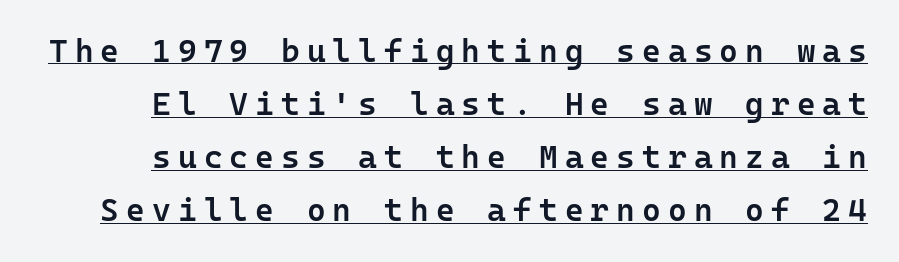
The image shows 32 px semibold sans-serif type, upright, monospaced; set normal line spacing (1.66x), unusually wide letter spacing (+0.22 em), underlined; low stroke contrast and a medium x-height.
